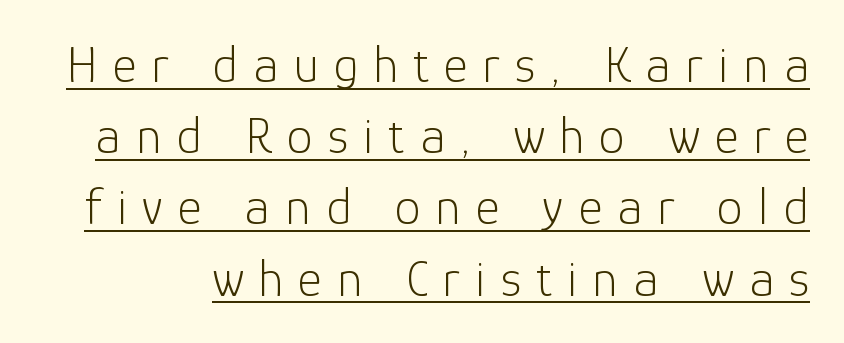
The image shows 52 px light sans-serif type, upright; set normal line spacing (1.37x), unusually wide letter spacing (+0.29 em), underlined; low stroke contrast and a medium x-height.
